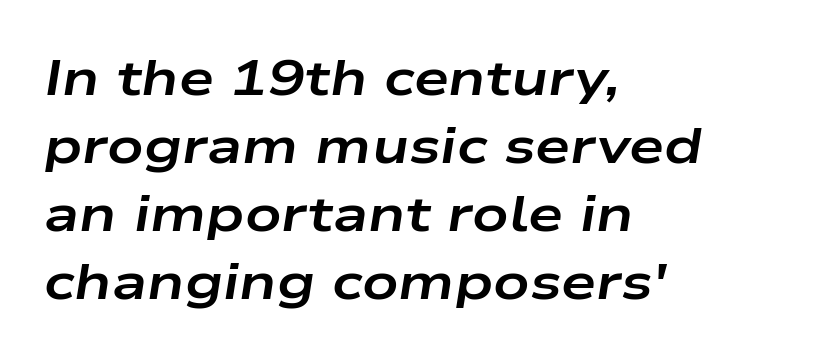
Q: Is the text bold? A: Yes.
Q: Is the text italic (slanted)? A: Yes, it leans right by about 9 degrees.
Q: Is the text underlined? A: No.
Q: How is the paragraph aligned? A: Left-aligned.
Q: Is the spacing between letters normal or unusually wide? A: Normal.
Q: Is the spacing between lines tight, normal or loose? A: Normal.
Q: Width (condensed, normal, or wide)? A: Wide.
Q: Stroke contrast? A: Low.
Q: x-height? A: Medium.
Q: Monospaced? A: No.
